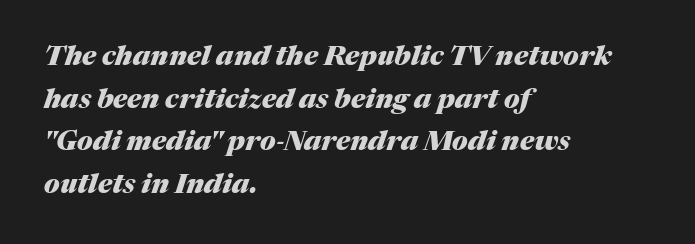
The image shows 27 px bold type, italic (leaning right); set left-aligned, normal line spacing (1.58x), normal letter spacing, not underlined.
